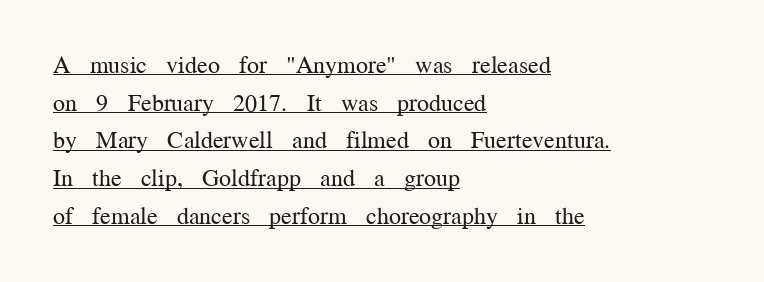
These lines stack with their left ends in a neat column. Italic: no, the glyphs are upright roman. Regular leading. The string is rendered with underlining switched on. The characters are drawn with everyday or finer stroke widths.
